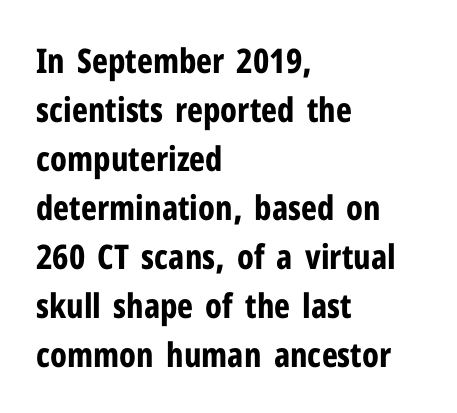
The glyphs have the mass of a bold cut. The letters stand straight up with perfectly vertical stems. You could not count columns in this text — the font is proportionally spaced. Quick note: interline space is typical. Glance below the letters and you will spot only blank space.
